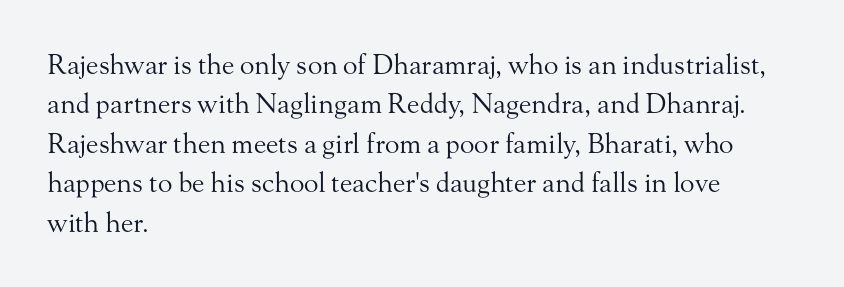
{"italic": "no", "bold": "no", "underline": "no", "align": "left", "line_spacing": "normal", "line_spacing_ratio": 1.46, "letter_spacing": "normal", "letter_spacing_em": 0.0, "glyph_px": 27}
